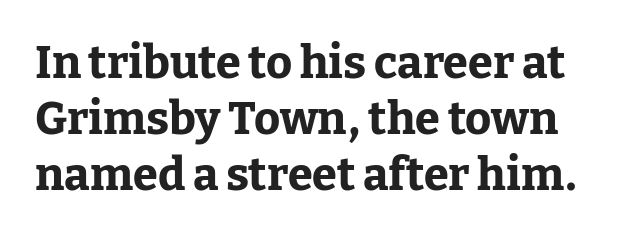
{"serif": "yes", "italic": "no", "bold": "yes", "weight": "bold", "width": "normal", "stroke_contrast": "low", "x_height": "medium", "monospaced": "no", "underline": "no", "line_spacing_ratio": 1.24, "letter_spacing": "normal", "letter_spacing_em": 0.0, "glyph_px": 45}
